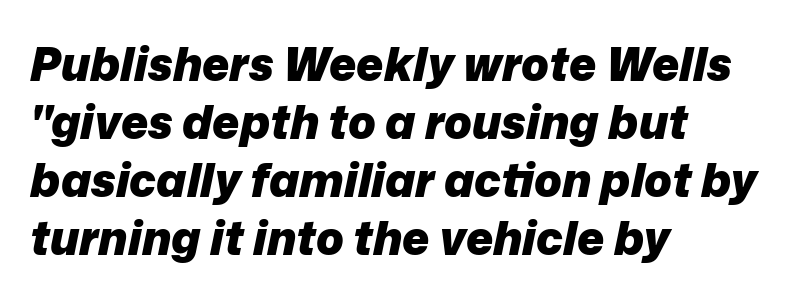
The image shows 46 px heavy type, italic (leaning right); set left-aligned, normal line spacing (1.26x), normal letter spacing, not underlined; low stroke contrast and a medium x-height.
